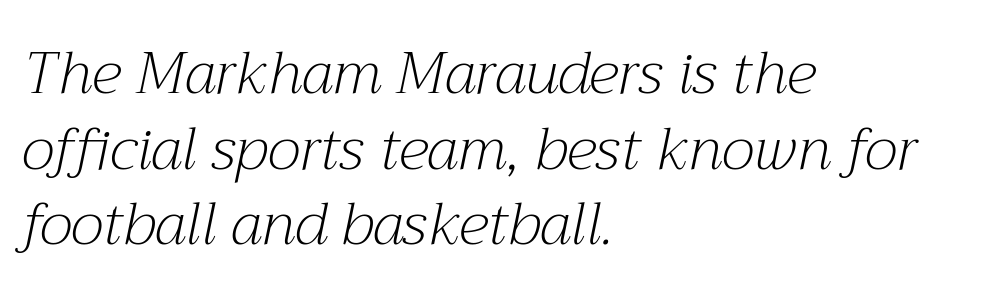
This is oblique type, the kind used for emphasis or titles. Serif or sans? Serif — the stroke terminals have little feet. Each new line begins a customary step beneath the previous one. Looks like regular typesetting: each glyph gets only the width it needs. The font sits on the lighter half of the weight spectrum, regular included.
